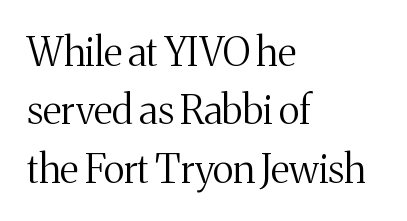
The image shows 39 px regular-weight serif type, upright; set left-aligned, normal line spacing (1.5x), normal letter spacing, not underlined; medium stroke contrast and a medium x-height.
